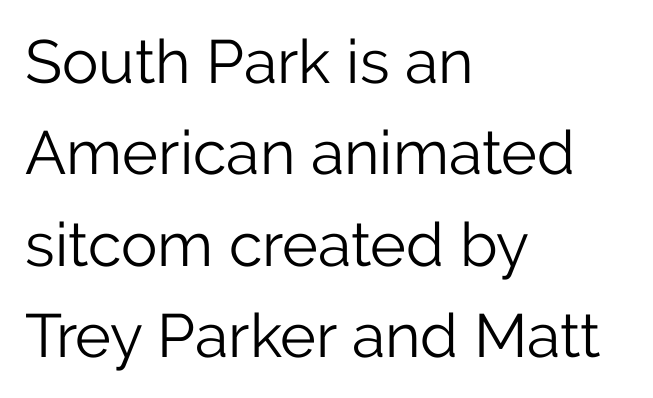
The image shows 61 px light sans-serif type, upright; set left-aligned, normal line spacing (1.5x), normal letter spacing, not underlined; low stroke contrast and a medium x-height.
